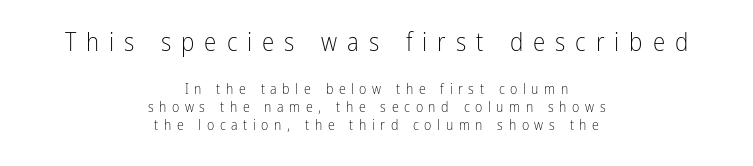
Stroke mass is kept to a normal reading level or below. Evenly set lines give the paragraph a standard silhouette. The rendering shrinks the type as you move from the upper chunk to the lower. This sample is center-justified, so both line endings float freely.
